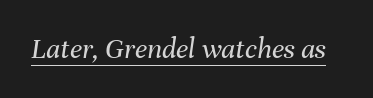
{"italic": "yes", "lean": "right", "slant_degrees": 8, "bold": "no", "weight": "regular", "width": "normal", "stroke_contrast": "medium", "x_height": "medium", "monospaced": "no", "underline": "yes", "letter_spacing": "normal", "letter_spacing_em": 0.0, "glyph_px": 30}
